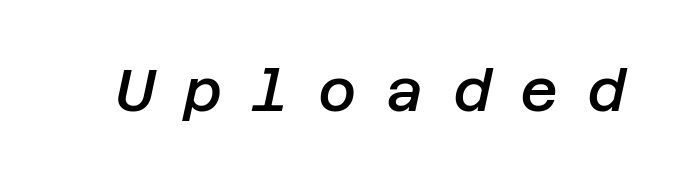
The image shows 59 px semibold type, italic (leaning right); set unusually wide letter spacing (+0.49 em), not underlined; low stroke contrast and a large x-height.
